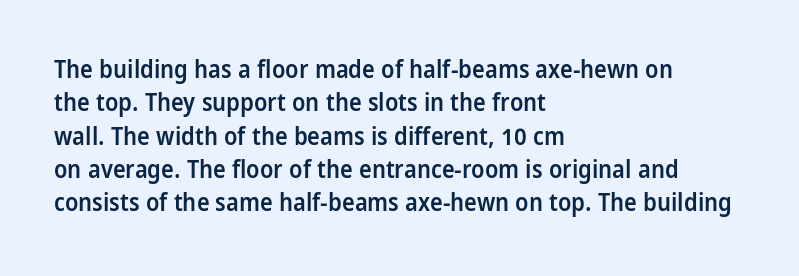
{"italic": "no", "bold": "semi", "underline": "no", "align": "left", "line_spacing": "normal", "line_spacing_ratio": 1.39, "letter_spacing": "normal", "letter_spacing_em": 0.0, "glyph_px": 24}
